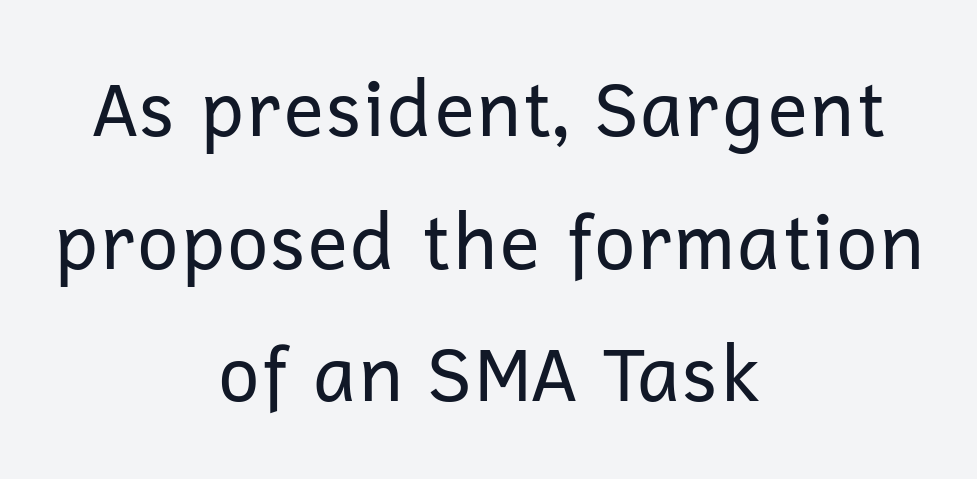
The image shows 75 px regular-weight sans-serif type, upright; set centered, line spacing 1.77x, normal letter spacing, not underlined; low stroke contrast and a medium x-height.
